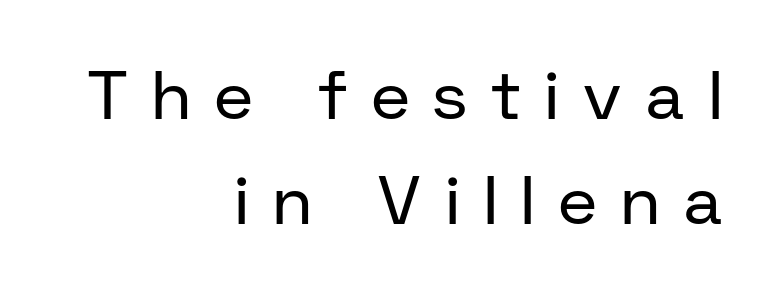
{"serif": "no", "italic": "no", "bold": "no", "weight": "regular", "width": "normal", "stroke_contrast": "low", "x_height": "medium", "monospaced": "no", "underline": "no", "align": "right", "line_spacing": "normal", "line_spacing_ratio": 1.54, "letter_spacing": "wide", "letter_spacing_em": 0.36, "glyph_px": 68}
